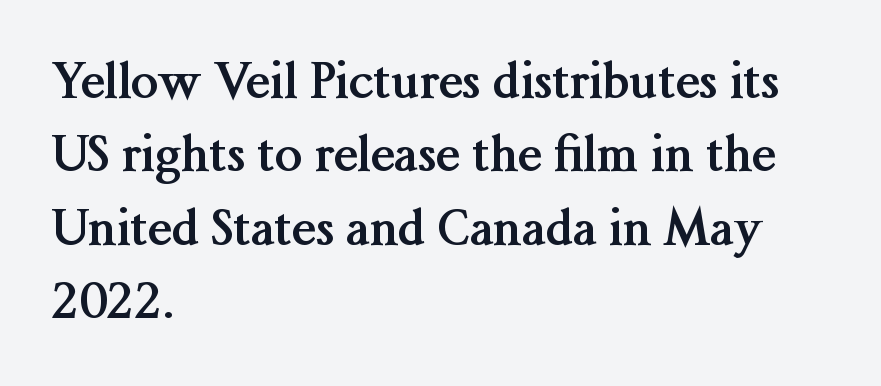
Q: Is the text bold? A: Yes.
Q: Is the text italic (slanted)? A: No, it is upright.
Q: Is the typeface a serif or a sans-serif typeface? A: Serif.
Q: Is the text underlined? A: No.
Q: How is the paragraph aligned? A: Left-aligned.
Q: Is the spacing between letters normal or unusually wide? A: Normal.
Q: Is the spacing between lines tight, normal or loose? A: Normal.
Q: Width (condensed, normal, or wide)? A: Normal.
Q: Stroke contrast? A: Medium.
Q: x-height? A: Medium.
Q: Monospaced? A: No.
